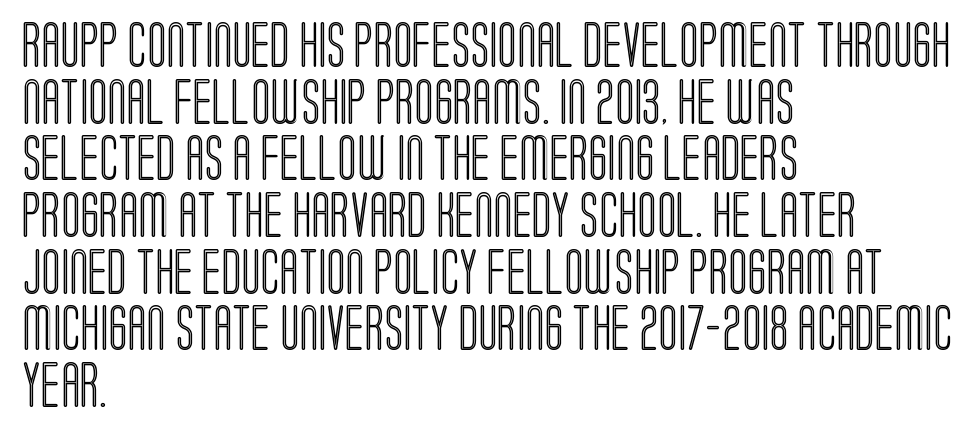
The image shows 45 px condensed type, upright; set left-aligned, normal line spacing (1.26x), normal letter spacing, not underlined; a large x-height.
